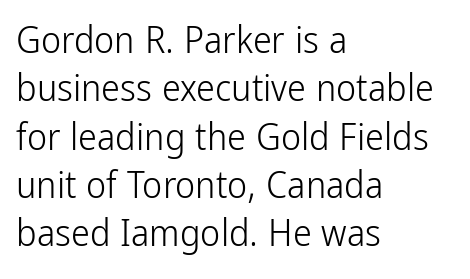
The rendering anchors every line to the left-hand side. Stroke thickness stays within the range of a standard reading face or lighter. Each letter keeps its own natural width here, so spacing adapts to shape. Serif or sans? Sans — the stroke terminals are bare. Anything drawn beneath the words? Only blank space. Is there any slant? The stems are plumb.
